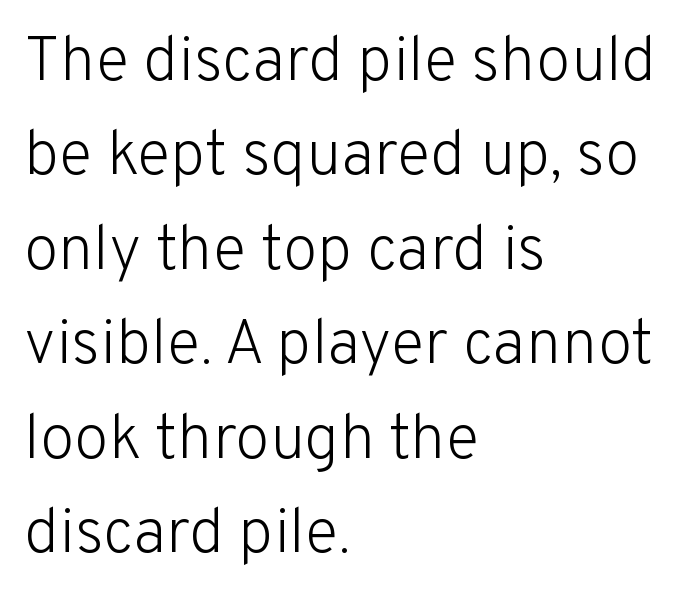
The image shows 63 px light sans-serif type, upright; set left-aligned, normal line spacing (1.5x), normal letter spacing, not underlined; low stroke contrast and a medium x-height.
